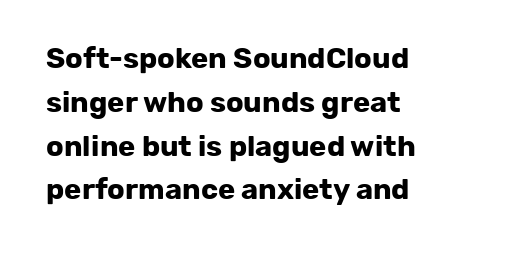
The face used here is a sans, in the tradition of grotesques and geometrics. The compositor pushed each line to the left boundary. A full-strength bold gives these letters their thick strokes. The gap between lines stays unmarked. There is no visible air inserted between adjacent glyphs. The face used here is proportionally spaced, like ordinary book or web type.
